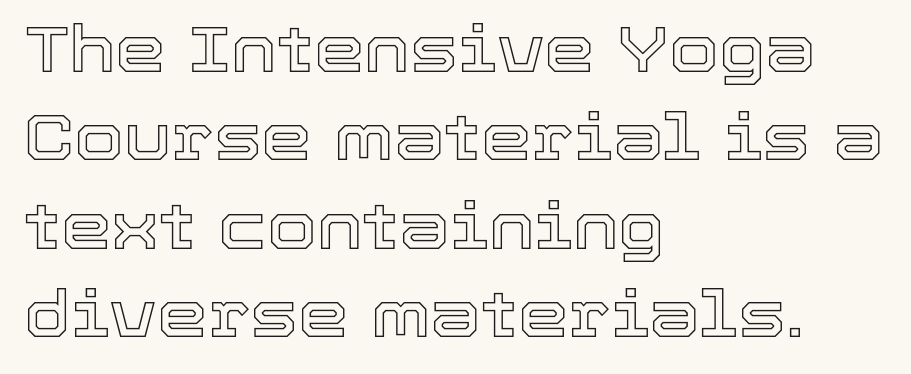
The image shows 64 px text type, upright; set left-aligned, normal line spacing (1.38x), normal letter spacing, not underlined; a medium x-height.
